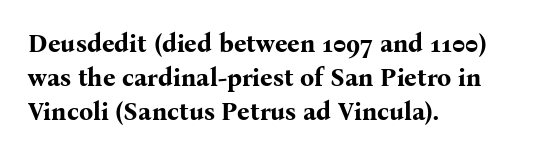
{"italic": "no", "bold": "yes", "underline": "no", "align": "left", "line_spacing": "normal", "line_spacing_ratio": 1.37, "letter_spacing": "normal", "letter_spacing_em": 0.0, "glyph_px": 25}
